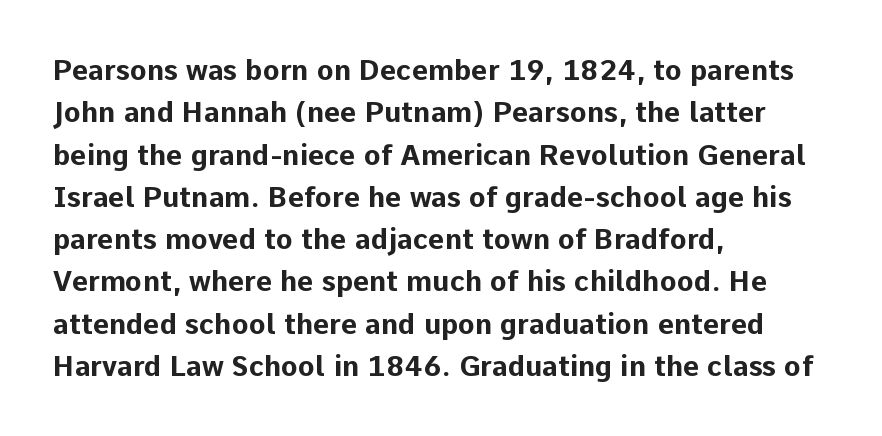
The image shows 28 px bold sans-serif type, upright; set left-aligned, normal line spacing (1.51x), normal letter spacing, not underlined; low stroke contrast and a medium x-height.
